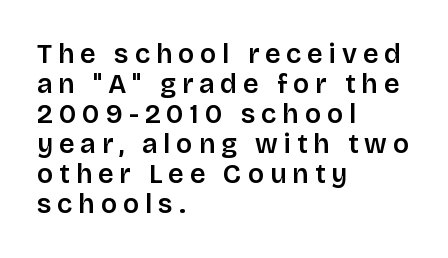
These lines have a slow, spaced-out rhythm from letter to letter. Every character sits straight up, as roman type does. Baseline-to-baseline distance is barely more than the letter height. Is the block centered? No — it sits flush against the left margin. Type without underlining.
